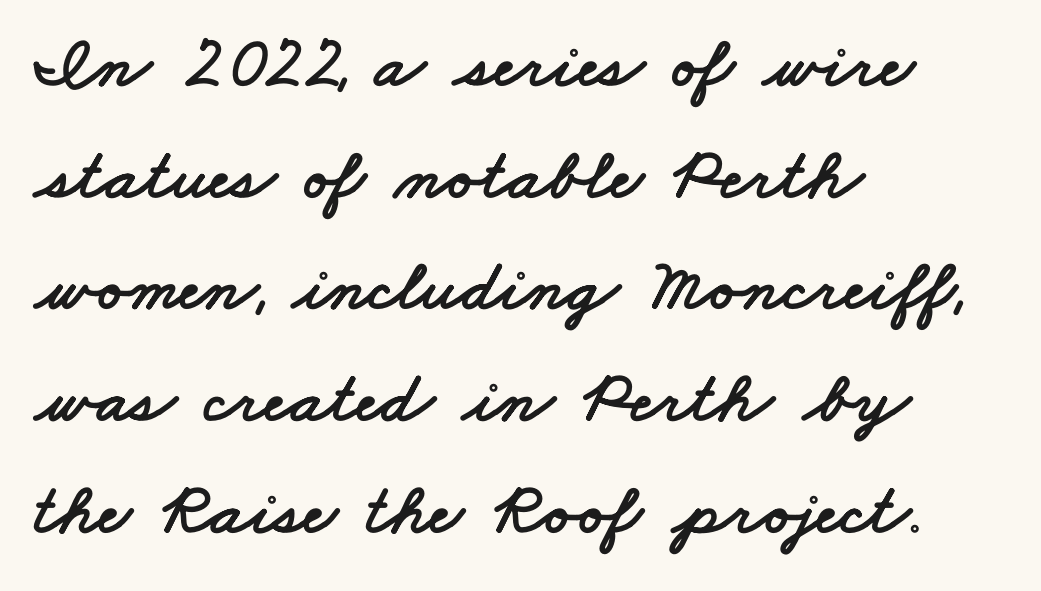
Q: Is the typeface a serif or a sans-serif typeface? A: Sans-serif.
Q: Is the text underlined? A: No.
Q: How is the paragraph aligned? A: Left-aligned.
Q: Is the spacing between letters normal or unusually wide? A: Normal.
Q: Is the spacing between lines tight, normal or loose? A: Normal.
Q: Width (condensed, normal, or wide)? A: Wide.
Q: Stroke contrast? A: Low.
Q: x-height? A: Small.
Q: Monospaced? A: No.
